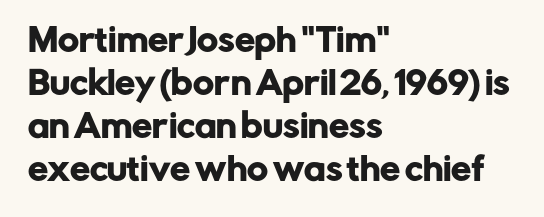
The image shows 32 px sans-serif type, upright; set left-aligned, normal line spacing (1.34x), normal letter spacing, not underlined; low stroke contrast and a medium x-height.
